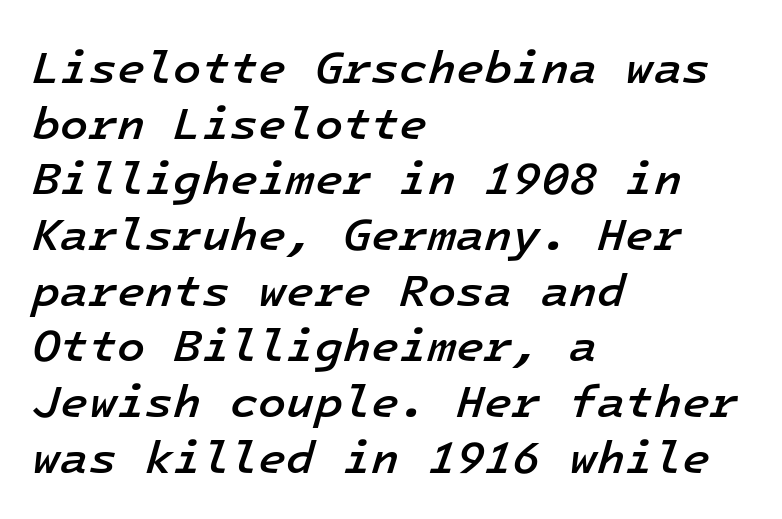
{"italic": "yes", "lean": "right", "slant_degrees": 16, "bold": "semi", "weight": "semibold", "width": "normal", "stroke_contrast": "low", "x_height": "medium", "monospaced": "yes", "underline": "no", "align": "left", "line_spacing_ratio": 1.21, "letter_spacing": "normal", "letter_spacing_em": 0.0, "glyph_px": 46}
